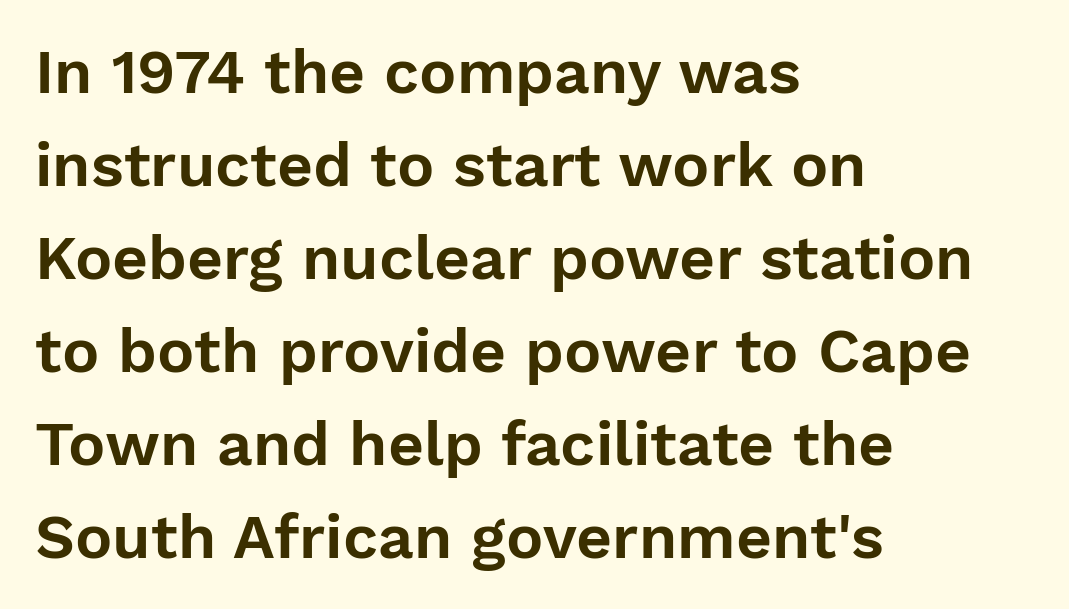
{"serif": "no", "italic": "no", "width": "normal", "stroke_contrast": "low", "x_height": "medium", "monospaced": "no", "underline": "no", "align": "left", "line_spacing": "normal", "line_spacing_ratio": 1.5, "letter_spacing": "normal", "letter_spacing_em": 0.0, "glyph_px": 62}
